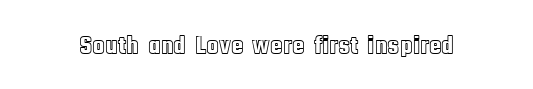
{"italic": "no", "underline": "no", "letter_spacing": "normal", "letter_spacing_em": 0.0, "glyph_px": 26}
